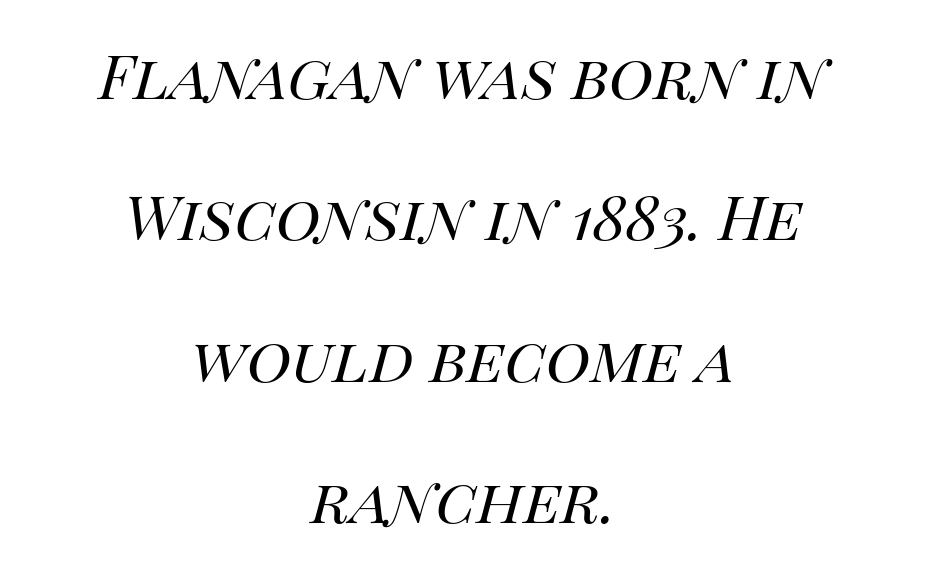
Q: Is the text bold? A: No.
Q: Is the text italic (slanted)? A: Yes, it leans right by about 14 degrees.
Q: Is the text underlined? A: No.
Q: How is the paragraph aligned? A: Centered.
Q: Is the spacing between letters normal or unusually wide? A: Normal.
Q: Width (condensed, normal, or wide)? A: Normal.
Q: Stroke contrast? A: High.
Q: x-height? A: Large.
Q: Monospaced? A: No.
